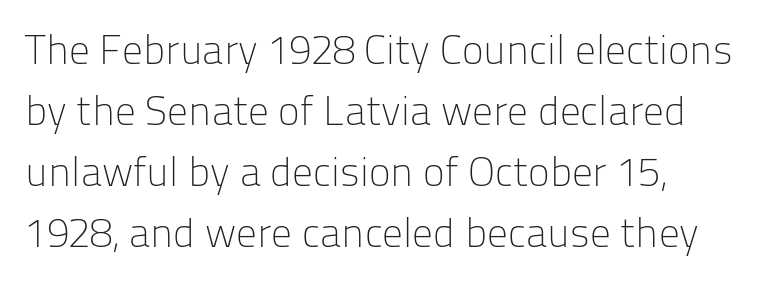
The image shows 41 px light sans-serif type, upright; set normal line spacing (1.49x), normal letter spacing, not underlined; low stroke contrast and a medium x-height.
